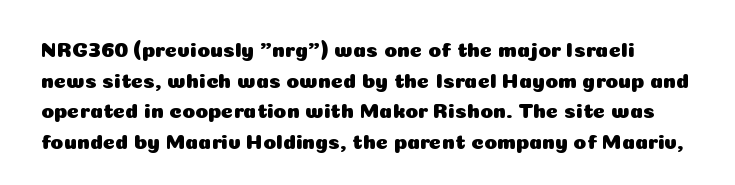
The rendering keeps characters at their native spacing. Posture: upright roman. Any mark beneath the type? The region is blank. Honestly, the row spacing looks completely unremarkable.
